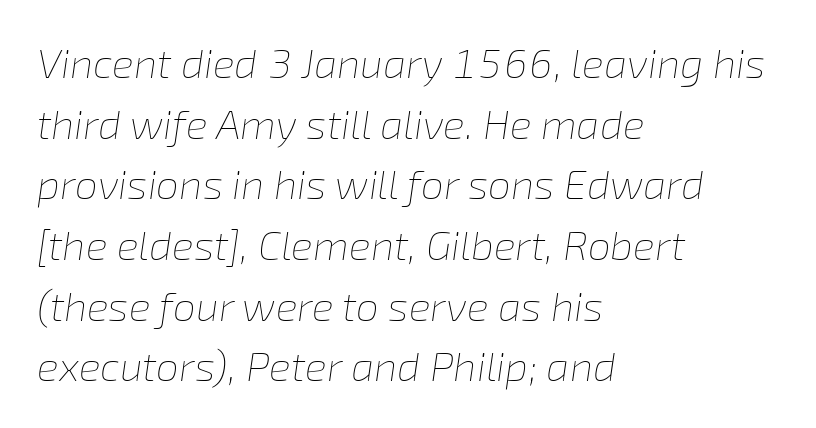
Q: Is the text bold? A: No.
Q: Is the text italic (slanted)? A: Yes, it leans right by about 8 degrees.
Q: Is the text underlined? A: No.
Q: How is the paragraph aligned? A: Left-aligned.
Q: Is the spacing between letters normal or unusually wide? A: Normal.
Q: Is the spacing between lines tight, normal or loose? A: Normal.
Q: Width (condensed, normal, or wide)? A: Normal.
Q: Stroke contrast? A: Low.
Q: x-height? A: Medium.
Q: Monospaced? A: No.
